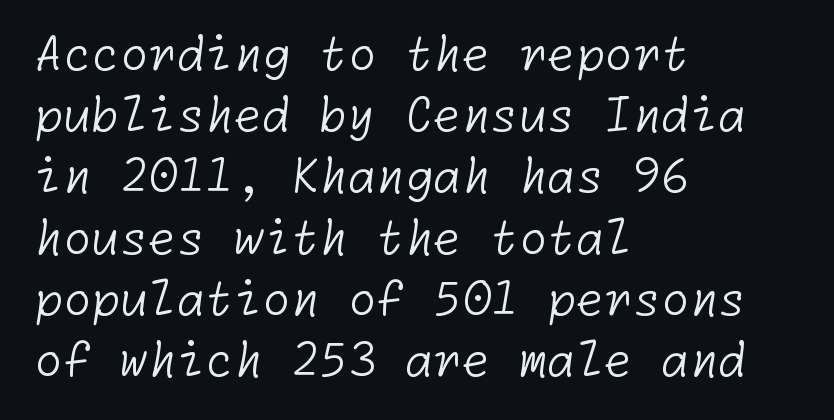
The line texture is even and compact thanks to regular tracking. If you measured baseline to baseline, you'd find a middling distance. Every row of glyphs begins at an identical x-position on the left. Glance below the letters and you will spot only blank space.
